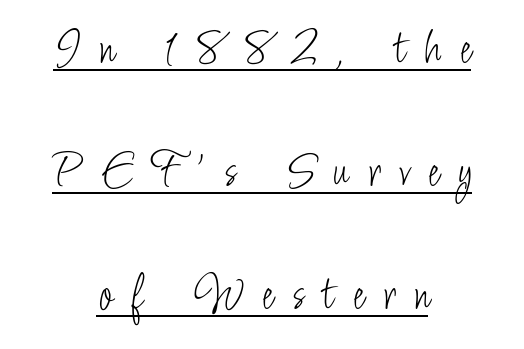
The weight tops out at a normal text grade. The face used here is proportionally spaced, like ordinary book or web type. Students, note that the glyphs here are deliberately spaced far apart. Somebody hit Ctrl+U on this one — the words are underlined. A typesetter would label this face a sans.
